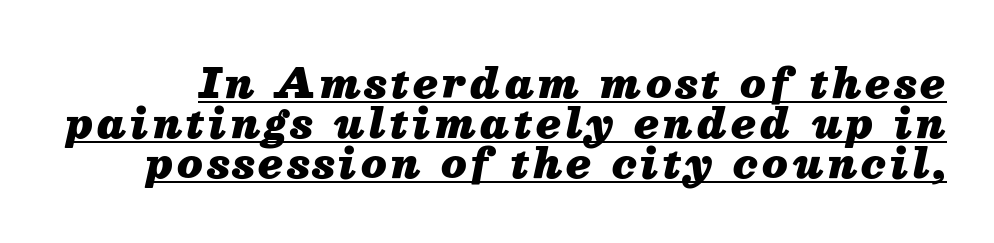
The image shows 40 px heavy type, italic (leaning right); set tight line spacing (1.0x), underlined; medium stroke contrast and a medium x-height.
